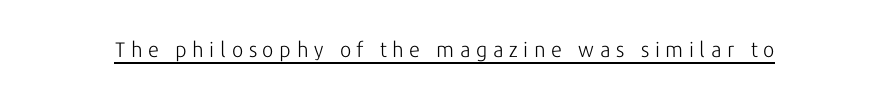
{"italic": "no", "bold": "no", "underline": "yes", "letter_spacing": "wide", "letter_spacing_em": 0.27, "glyph_px": 21}
